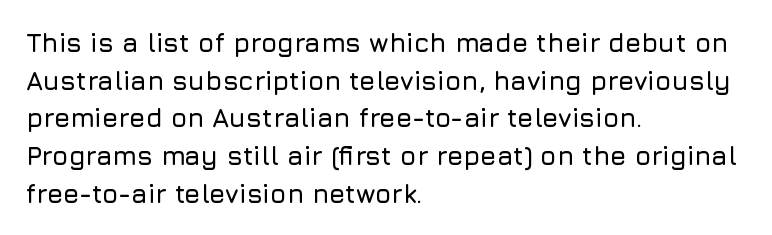
{"italic": "no", "underline": "no", "align": "left", "line_spacing": "normal", "line_spacing_ratio": 1.45, "letter_spacing": "normal", "letter_spacing_em": 0.0, "glyph_px": 26}
